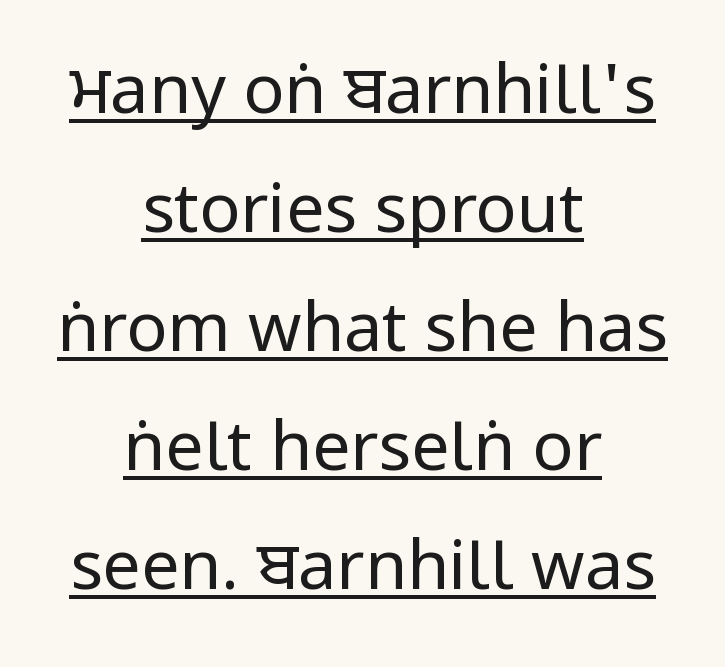
Q: Is the text bold? A: No.
Q: Is the text italic (slanted)? A: No, it is upright.
Q: Is the typeface a serif or a sans-serif typeface? A: Sans-serif.
Q: Is the text underlined? A: Yes.
Q: How is the paragraph aligned? A: Centered.
Q: Is the spacing between letters normal or unusually wide? A: Normal.
Q: Width (condensed, normal, or wide)? A: Condensed.
Q: Stroke contrast? A: Low.
